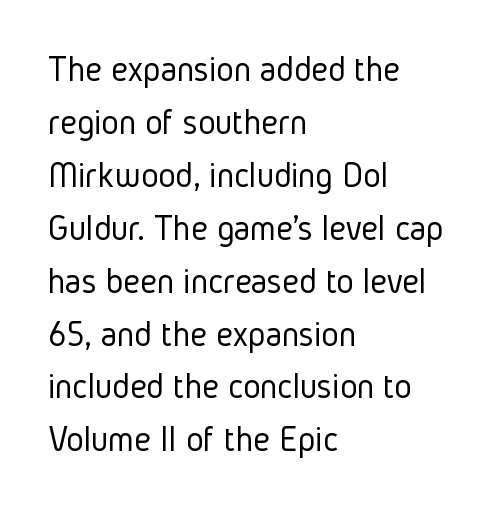
How would I describe the line gaps? Plain and ordinary. Examine the stroke ends and you'll find no serifs. Vertical stems look standard width or narrower in stroke. Here the designer chose a conventional face with non-uniform glyph widths. Teacher's note: observe the even left margin — that is flush-left alignment. Characters follow at the spacing the type designer built in.
